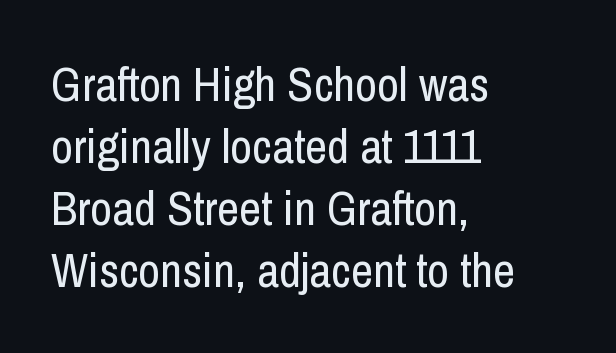
Q: Is the text bold? A: No.
Q: Is the text italic (slanted)? A: No, it is upright.
Q: Is the typeface a serif or a sans-serif typeface? A: Sans-serif.
Q: Is the text underlined? A: No.
Q: How is the paragraph aligned? A: Left-aligned.
Q: Is the spacing between letters normal or unusually wide? A: Normal.
Q: Is the spacing between lines tight, normal or loose? A: Normal.
Q: Width (condensed, normal, or wide)? A: Condensed.
Q: Stroke contrast? A: Low.
Q: x-height? A: Medium.
Q: Monospaced? A: No.
